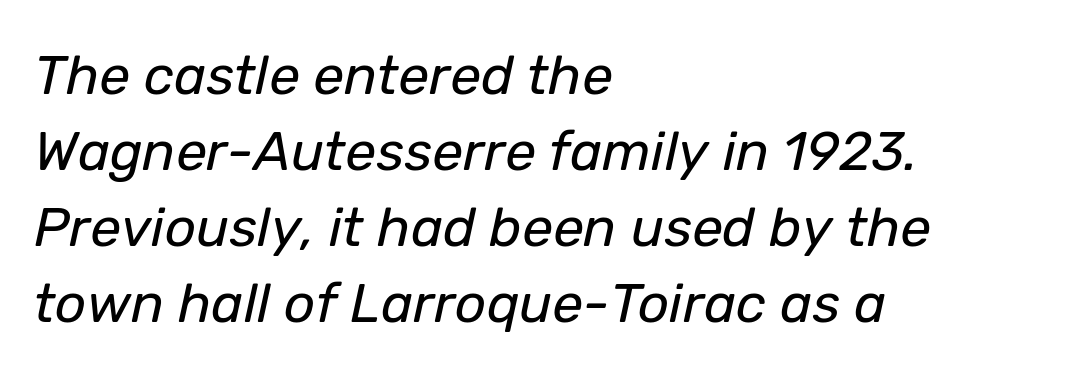
Q: Is the text bold? A: No.
Q: Is the text italic (slanted)? A: Yes, it leans right by about 12 degrees.
Q: Is the text underlined? A: No.
Q: How is the paragraph aligned? A: Left-aligned.
Q: Is the spacing between letters normal or unusually wide? A: Normal.
Q: Is the spacing between lines tight, normal or loose? A: Normal.
Q: Width (condensed, normal, or wide)? A: Normal.
Q: Stroke contrast? A: Low.
Q: x-height? A: Medium.
Q: Monospaced? A: No.
